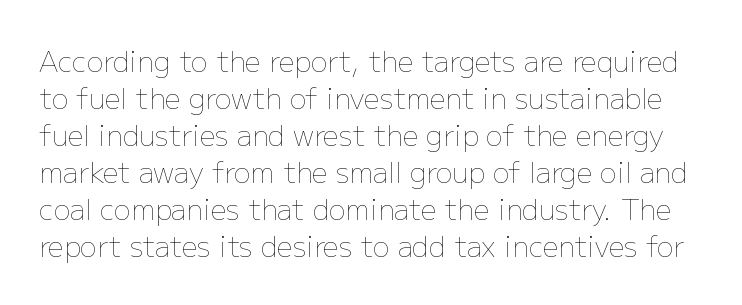
Q: Is the text bold? A: No.
Q: Is the text italic (slanted)? A: No, it is upright.
Q: Is the text underlined? A: No.
Q: Is the spacing between letters normal or unusually wide? A: Normal.
Q: Is the spacing between lines tight, normal or loose? A: Normal.
Q: Width (condensed, normal, or wide)? A: Normal.
Q: Stroke contrast? A: Low.
Q: x-height? A: Medium.
Q: Monospaced? A: No.
